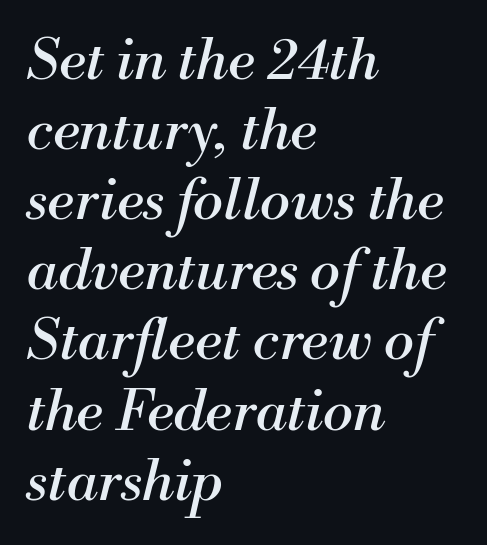
{"serif": "yes", "italic": "yes", "lean": "right", "slant_degrees": 13, "bold": "no", "weight": "regular", "width": "normal", "stroke_contrast": "medium", "x_height": "small", "monospaced": "no", "underline": "no", "align": "left", "line_spacing_ratio": 1.23, "letter_spacing": "normal", "letter_spacing_em": 0.0, "glyph_px": 57}
